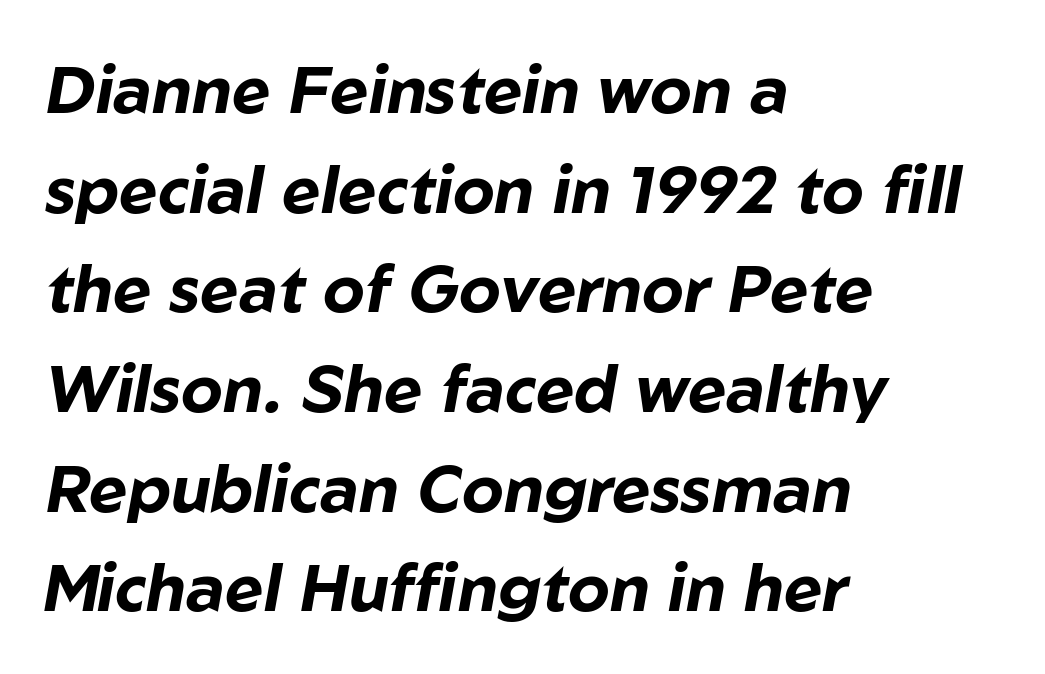
Q: Is the text bold? A: Yes.
Q: Is the text italic (slanted)? A: Yes, it leans right by about 10 degrees.
Q: Is the text underlined? A: No.
Q: How is the paragraph aligned? A: Left-aligned.
Q: Is the spacing between letters normal or unusually wide? A: Normal.
Q: Is the spacing between lines tight, normal or loose? A: Normal.
Q: Width (condensed, normal, or wide)? A: Normal.
Q: Stroke contrast? A: Low.
Q: x-height? A: Medium.
Q: Monospaced? A: No.
